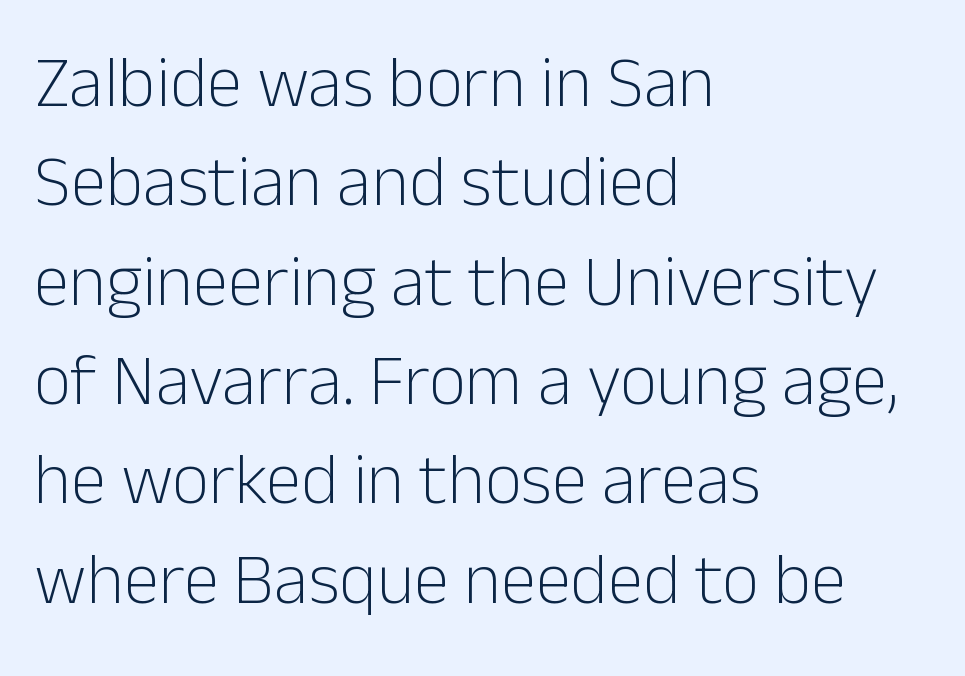
The image shows 72 px light sans-serif type, upright; set left-aligned, normal line spacing (1.38x), normal letter spacing, not underlined; low stroke contrast and a medium x-height.
